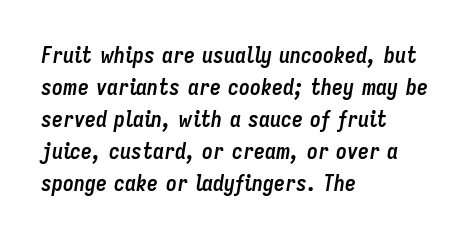
{"italic": "yes", "lean": "right", "slant_degrees": 9, "bold": "yes", "underline": "no", "align": "left", "line_spacing": "normal", "line_spacing_ratio": 1.46, "letter_spacing": "normal", "letter_spacing_em": 0.0, "glyph_px": 22}
